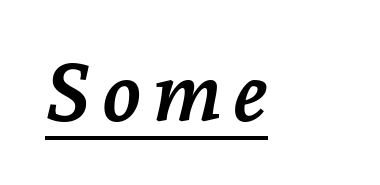
Q: Is the text bold? A: Yes.
Q: Is the text italic (slanted)? A: Yes, it leans right by about 7 degrees.
Q: Is the typeface a serif or a sans-serif typeface? A: Serif.
Q: Is the text underlined? A: Yes.
Q: Width (condensed, normal, or wide)? A: Normal.
Q: Stroke contrast? A: Low.
Q: x-height? A: Medium.
Q: Monospaced? A: No.
